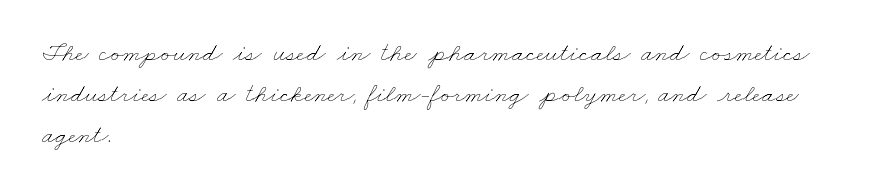
Nothing unusual about the tracking: characters are spaced as the font intends. The compositor pushed each line to the left boundary. Vertical stems look standard width or narrower in stroke. Rule under the text: the space is simply empty. Baseline-to-baseline distance is the conventional proportion of letter height.
